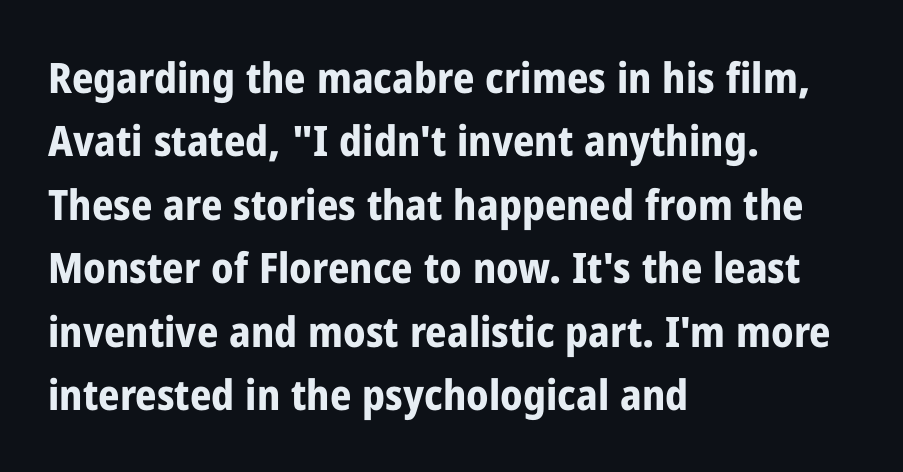
{"serif": "no", "italic": "no", "bold": "yes", "weight": "bold", "width": "condensed", "stroke_contrast": "low", "x_height": "medium", "monospaced": "no", "underline": "no", "align": "left", "line_spacing": "normal", "line_spacing_ratio": 1.51, "letter_spacing": "normal", "letter_spacing_em": 0.0, "glyph_px": 42}
